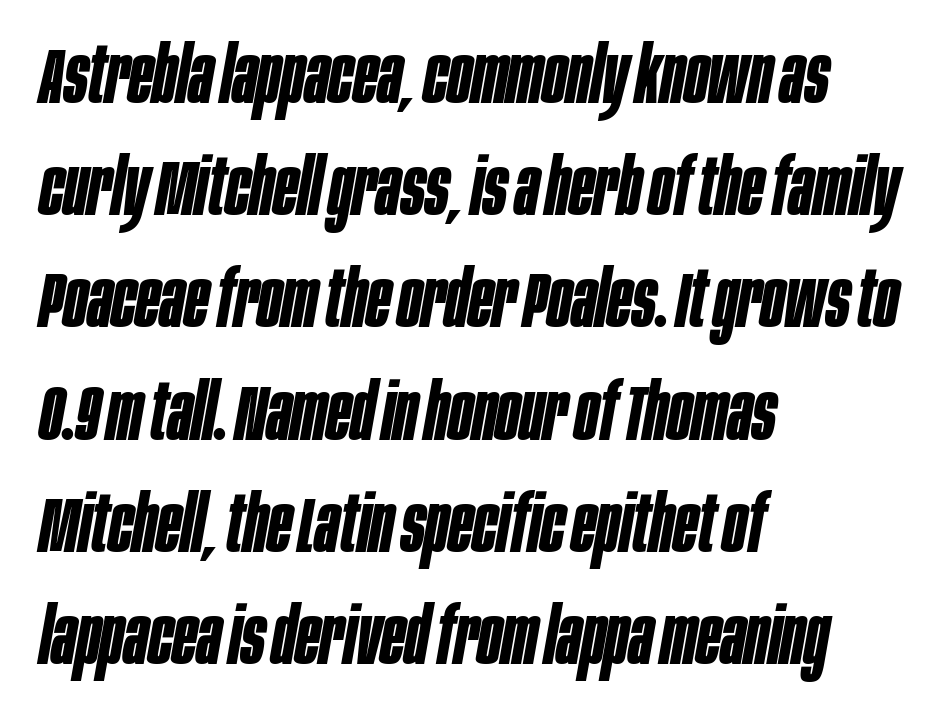
{"italic": "yes", "lean": "right", "slant_degrees": 10, "bold": "yes", "weight": "bold", "width": "condensed", "stroke_contrast": "low", "x_height": "large", "monospaced": "no", "underline": "no", "align": "left", "line_spacing": "normal", "line_spacing_ratio": 1.42, "letter_spacing": "normal", "letter_spacing_em": 0.0, "glyph_px": 79}
